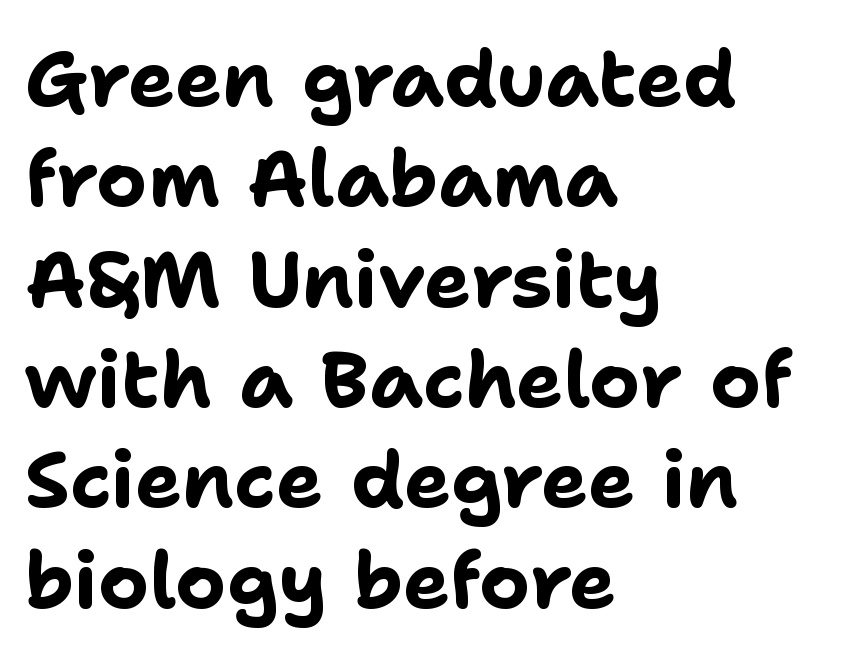
The image shows 79 px bold sans-serif type, upright; set left-aligned, normal line spacing (1.27x), normal letter spacing, not underlined; low stroke contrast and a medium x-height.
